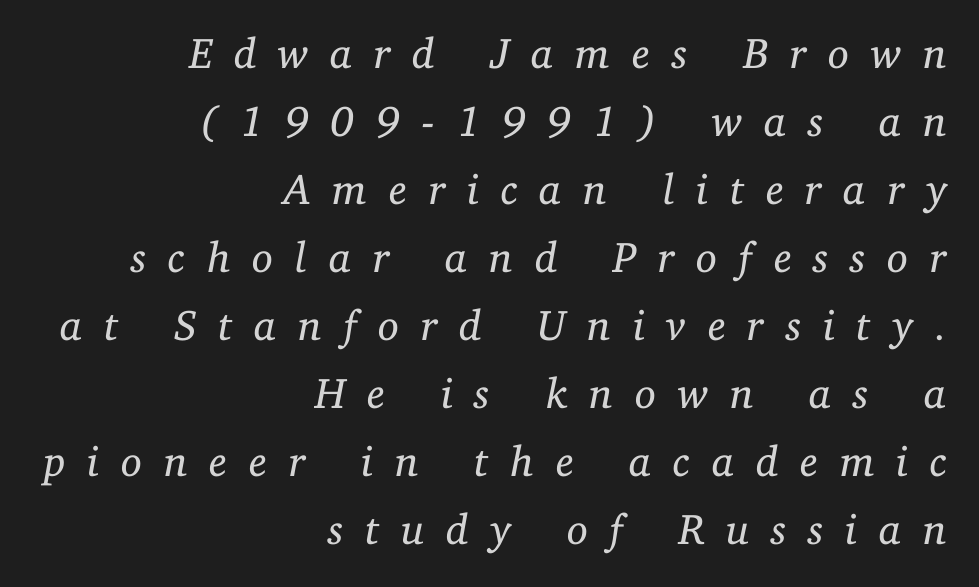
Q: Is the text bold? A: No.
Q: Is the text italic (slanted)? A: Yes, it leans right by about 11 degrees.
Q: Is the typeface a serif or a sans-serif typeface? A: Serif.
Q: Is the text underlined? A: No.
Q: How is the paragraph aligned? A: Right-aligned.
Q: Is the spacing between letters normal or unusually wide? A: Unusually wide.
Q: Is the spacing between lines tight, normal or loose? A: Normal.
Q: Width (condensed, normal, or wide)? A: Normal.
Q: Stroke contrast? A: Low.
Q: x-height? A: Medium.
Q: Monospaced? A: No.
